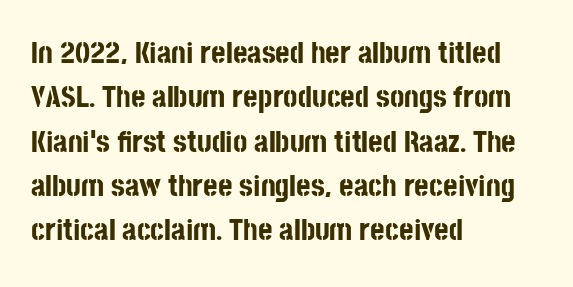
{"serif": "no", "italic": "no", "bold": "yes", "weight": "bold", "width": "condensed", "stroke_contrast": "low", "x_height": "large", "monospaced": "no", "underline": "no", "align": "left", "line_spacing": "normal", "line_spacing_ratio": 1.43, "letter_spacing": "normal", "letter_spacing_em": 0.0, "glyph_px": 31}
